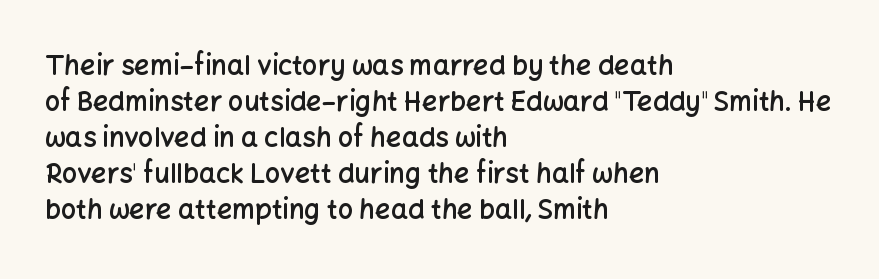
{"italic": "no", "bold": "semi", "underline": "no", "align": "left", "line_spacing": "normal", "line_spacing_ratio": 1.33, "letter_spacing": "normal", "letter_spacing_em": 0.0, "glyph_px": 27}
